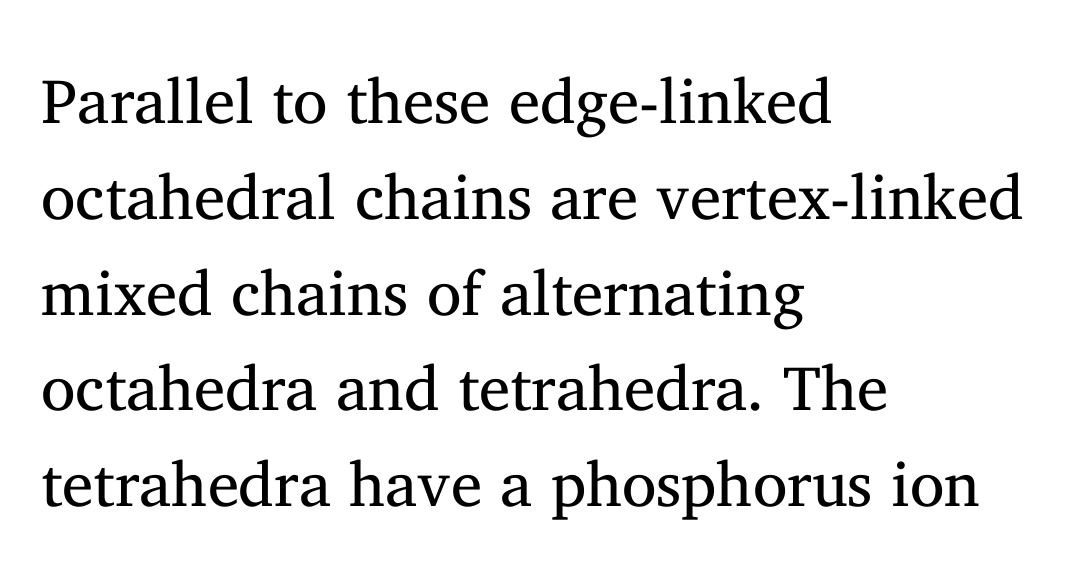
Q: Is the text bold? A: No.
Q: Is the text italic (slanted)? A: No, it is upright.
Q: Is the typeface a serif or a sans-serif typeface? A: Serif.
Q: Is the text underlined? A: No.
Q: How is the paragraph aligned? A: Left-aligned.
Q: Is the spacing between letters normal or unusually wide? A: Normal.
Q: Is the spacing between lines tight, normal or loose? A: Normal.
Q: Width (condensed, normal, or wide)? A: Normal.
Q: Stroke contrast? A: Medium.
Q: x-height? A: Medium.
Q: Monospaced? A: No.
